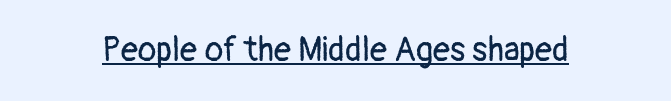
The image shows 34 px regular-weight sans-serif type, upright; set normal letter spacing, underlined; low stroke contrast and a medium x-height.
